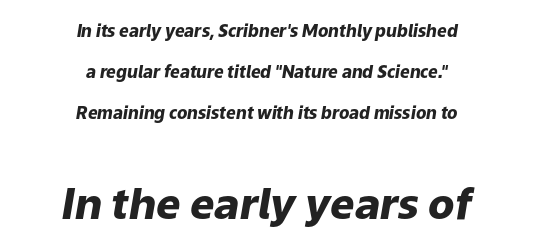
You get the small type first, then a jump to larger type. Compared with typical body copy, the letter spacing here is the same. The passage shown is typed in a proportional face where columns would drift. The rendering applies a slant to the glyphs. Weight check: bold — yes, fully.
